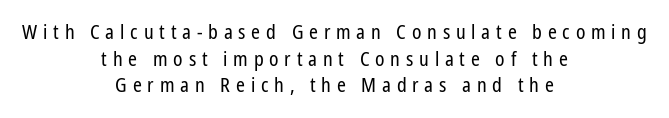
{"italic": "no", "bold": "no", "underline": "no", "align": "center", "line_spacing": "normal", "line_spacing_ratio": 1.33, "letter_spacing": "wide", "letter_spacing_em": 0.29, "glyph_px": 20}
